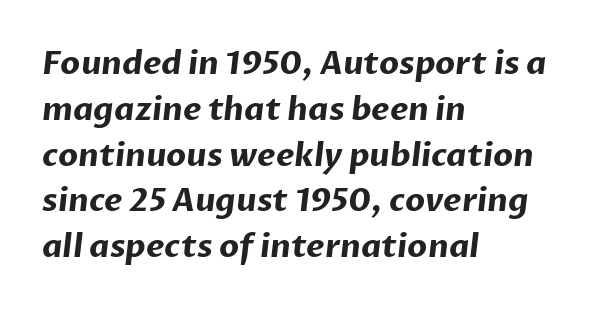
Q: Is the text bold? A: Yes.
Q: Is the typeface a serif or a sans-serif typeface? A: Sans-serif.
Q: Is the text underlined? A: No.
Q: How is the paragraph aligned? A: Left-aligned.
Q: Is the spacing between letters normal or unusually wide? A: Normal.
Q: Is the spacing between lines tight, normal or loose? A: Normal.
Q: Width (condensed, normal, or wide)? A: Normal.
Q: Stroke contrast? A: Low.
Q: x-height? A: Medium.
Q: Monospaced? A: No.
